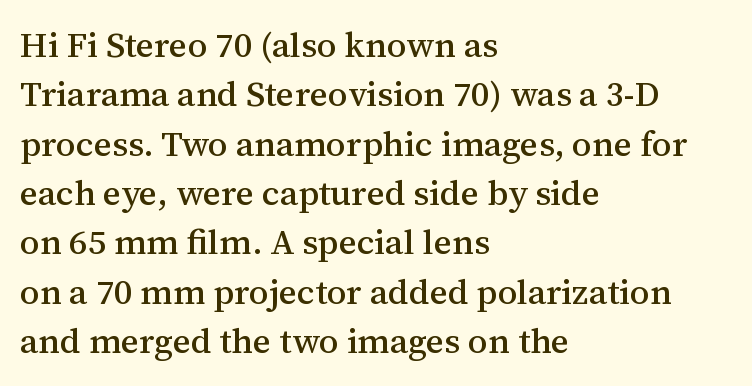
The rendering shows small feet on the letterforms — a serif design. The space directly below the letters is spotless. This sample has the flowing, uneven cadence of proportional lettering. Standard letterfit; no display-style spreading of the glyphs. Is there much room between lines? A standard amount, neither cramped nor airy. If you drew a ruler down the left edge, every line would touch it.
